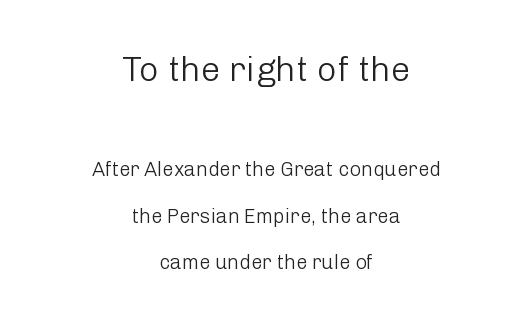
The image shows 35 px light sans-serif type, upright; set centered, loose line spacing (2.32x), normal letter spacing, not underlined; the first (top) block is 1.75x larger; low stroke contrast and a medium x-height.
